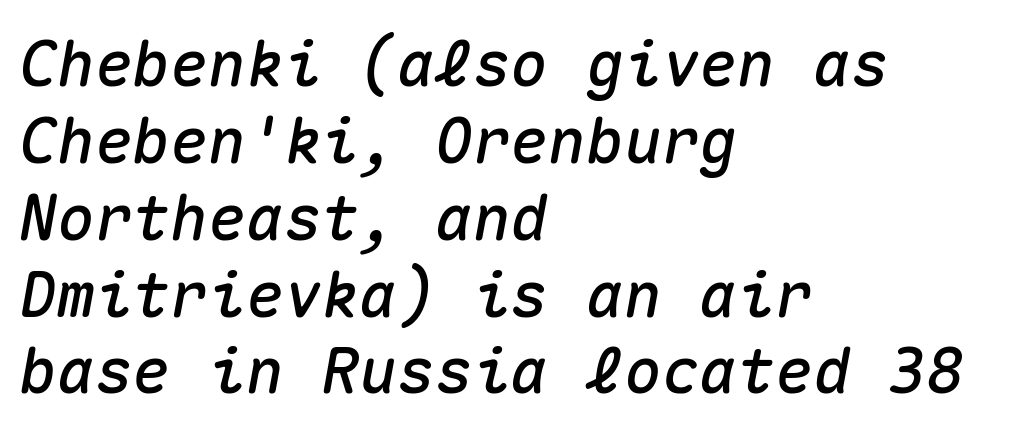
{"italic": "yes", "lean": "right", "slant_degrees": 10, "width": "normal", "stroke_contrast": "medium", "x_height": "medium", "monospaced": "yes", "underline": "no", "align": "left", "line_spacing_ratio": 1.22, "letter_spacing": "normal", "letter_spacing_em": 0.0, "glyph_px": 63}
